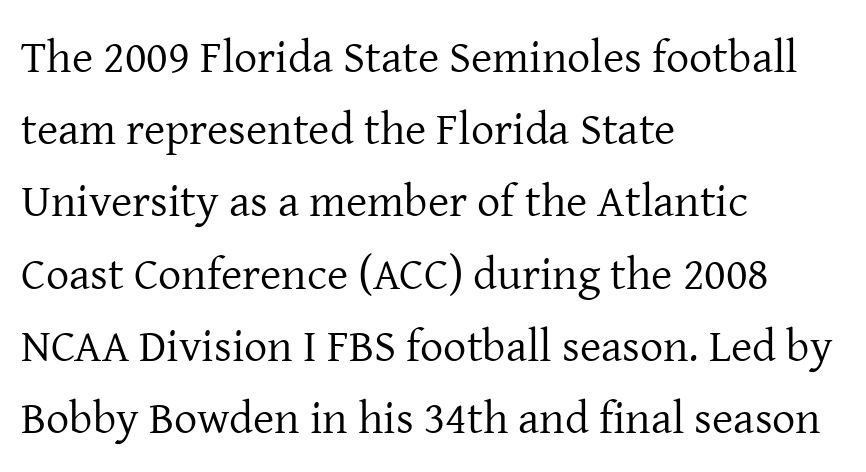
Q: Is the text bold? A: No.
Q: Is the text italic (slanted)? A: No, it is upright.
Q: Is the typeface a serif or a sans-serif typeface? A: Serif.
Q: Is the text underlined? A: No.
Q: How is the paragraph aligned? A: Left-aligned.
Q: Is the spacing between letters normal or unusually wide? A: Normal.
Q: Is the spacing between lines tight, normal or loose? A: Normal.
Q: Width (condensed, normal, or wide)? A: Normal.
Q: Stroke contrast? A: Low.
Q: x-height? A: Medium.
Q: Monospaced? A: No.
